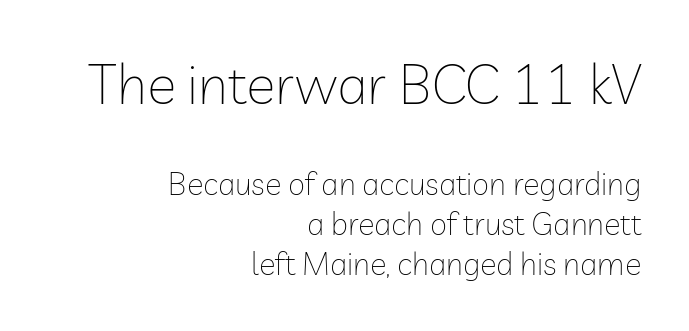
{"serif": "no", "italic": "no", "bold": "no", "weight": "thin", "width": "normal", "stroke_contrast": "low", "x_height": "medium", "monospaced": "no", "underline": "no", "align": "right", "line_spacing": "normal", "line_spacing_ratio": 1.29, "letter_spacing": "normal", "letter_spacing_em": 0.0, "larger_block": "first", "size_ratio": 1.77, "glyph_px": 55}
